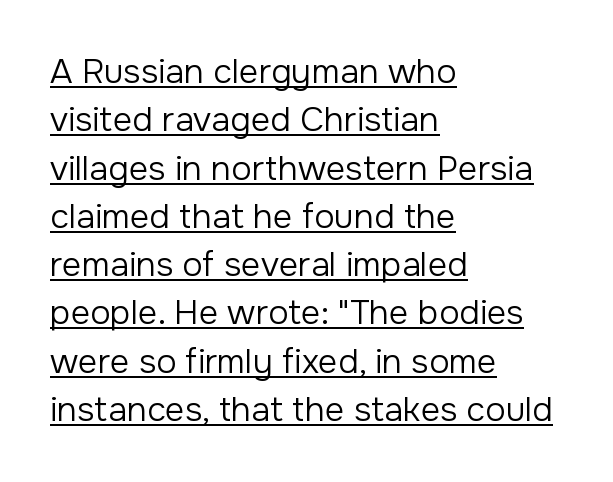
Like a heading marked for emphasis, these lines bear an underscore. Here the designer chose a conventional face with non-uniform glyph widths. Does extra space separate the letters? No, they use regular spacing. The strokes carry an ordinary text weight at most.
